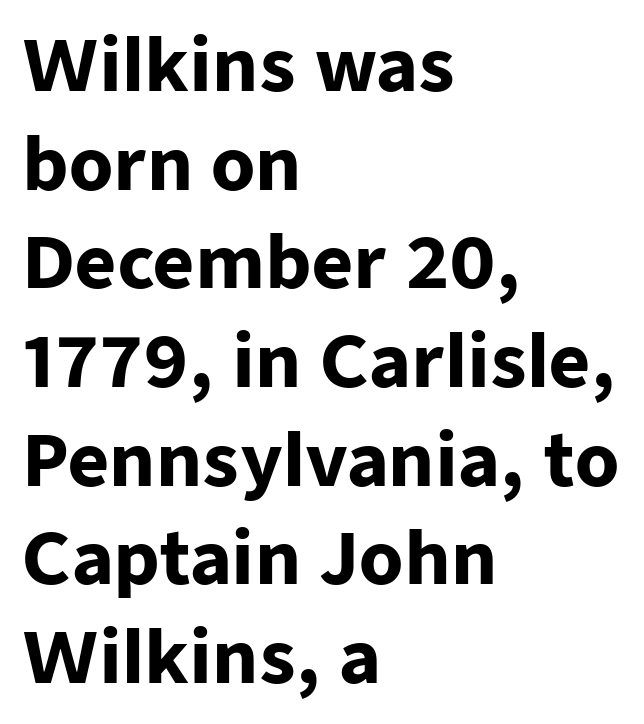
The image shows 71 px heavy sans-serif type, upright; set left-aligned, normal line spacing (1.39x), normal letter spacing, not underlined; low stroke contrast and a medium x-height.
